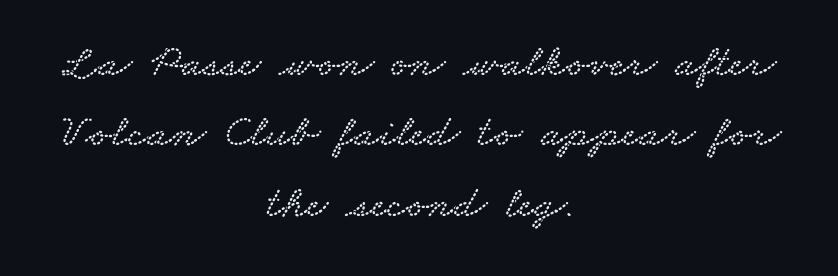
{"serif": "yes", "width": "wide", "stroke_contrast": "low", "x_height": "small", "monospaced": "no", "underline": "no", "align": "center", "line_spacing": "normal", "line_spacing_ratio": 1.53, "letter_spacing": "normal", "letter_spacing_em": 0.0, "glyph_px": 46}
